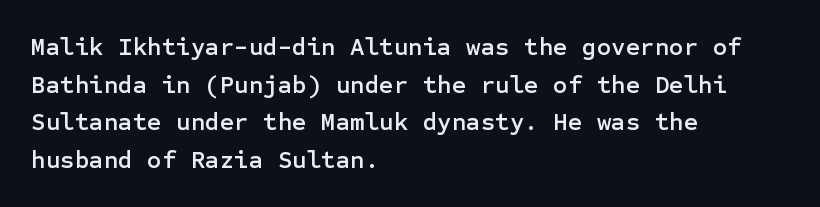
Descender tails drop into unmarked territory. If you drew a ruler down the left edge, every line would touch it. Nope, not italic — everything's standing straight. Successive baselines arrive at the customary interval. Tracking value appears to be zero — textbook default spacing.
